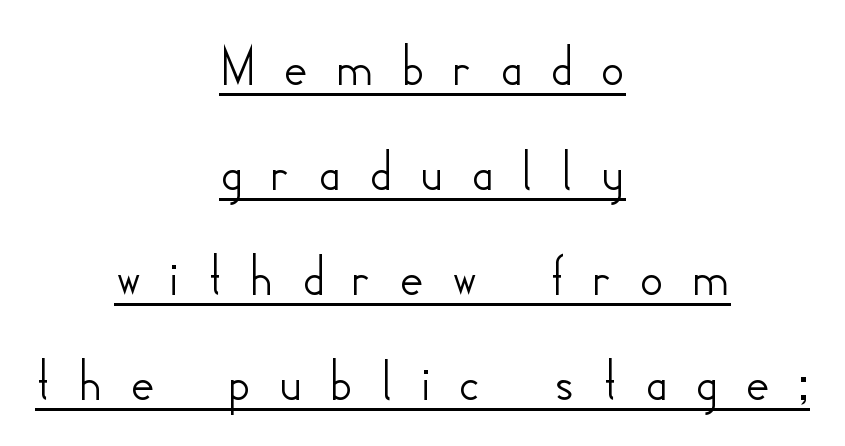
The image shows 60 px sans-serif type, upright; set centered, line spacing 1.75x, unusually wide letter spacing (+0.44 em), underlined; low stroke contrast and a small x-height.
